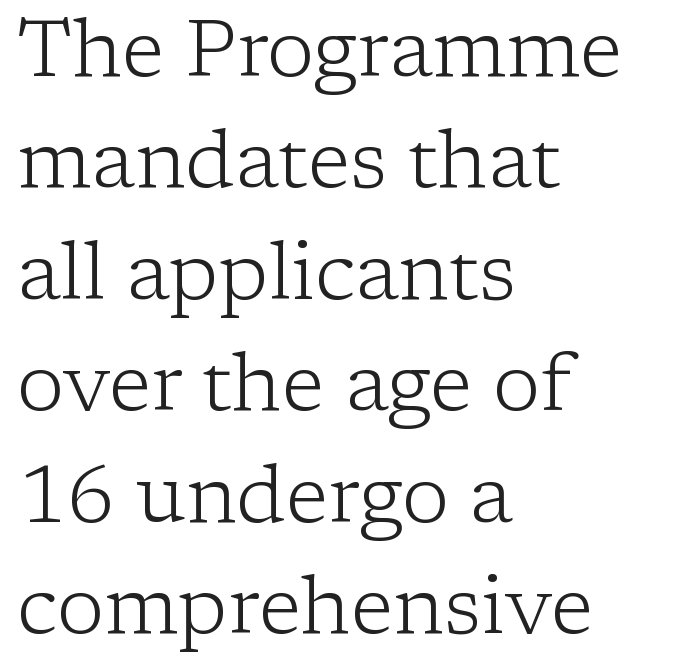
{"serif": "yes", "italic": "no", "bold": "no", "weight": "light", "width": "normal", "stroke_contrast": "low", "x_height": "medium", "monospaced": "no", "underline": "no", "align": "left", "line_spacing": "normal", "line_spacing_ratio": 1.41, "letter_spacing": "normal", "letter_spacing_em": 0.0, "glyph_px": 79}
